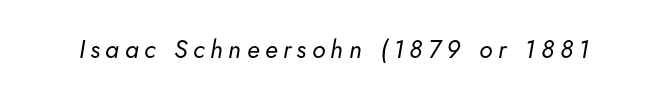
Characters are canted at an angle relative to the baseline's perpendicular. Type without underlining. The gaps between neighbouring characters are conspicuously large. The letterforms sit at book weight or below.
